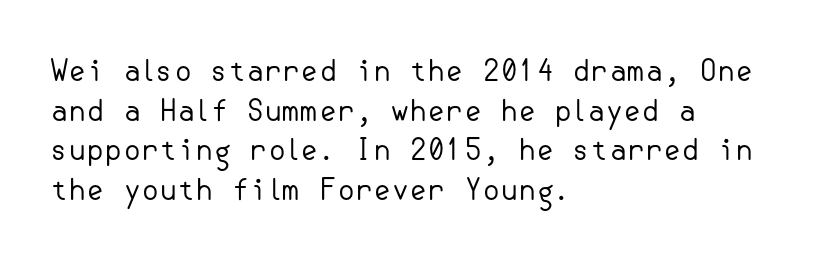
It's the straight-up-and-down kind of type. Bare-footed words on every line. Observe the ordinary spacing: letters are neighbours, not strangers. The text was rendered using a sans face with plain stroke endings.
